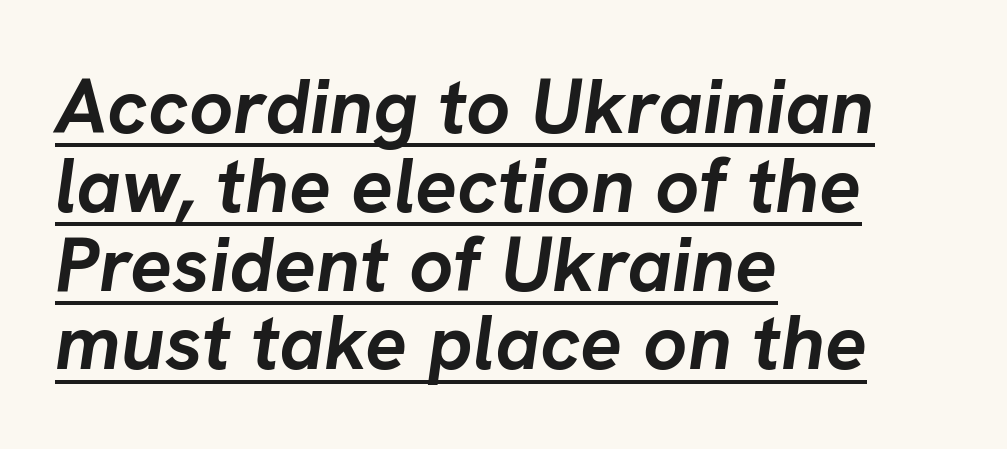
Q: Is the text bold? A: Yes.
Q: Is the text italic (slanted)? A: Yes, it leans right by about 8 degrees.
Q: Is the text underlined? A: Yes.
Q: How is the paragraph aligned? A: Left-aligned.
Q: Is the spacing between letters normal or unusually wide? A: Normal.
Q: Is the spacing between lines tight, normal or loose? A: Tight.
Q: Width (condensed, normal, or wide)? A: Normal.
Q: Stroke contrast? A: Low.
Q: x-height? A: Medium.
Q: Monospaced? A: No.
